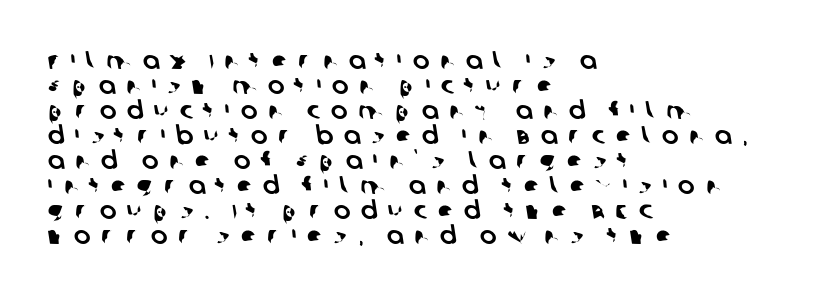
Is there much room between lines? No — they nearly touch. The foot of each line stays bare and open. A classic flush-left, rag-right setting is used for this passage. In terms of letterspacing, this is a distinctly airy, spread setting.
